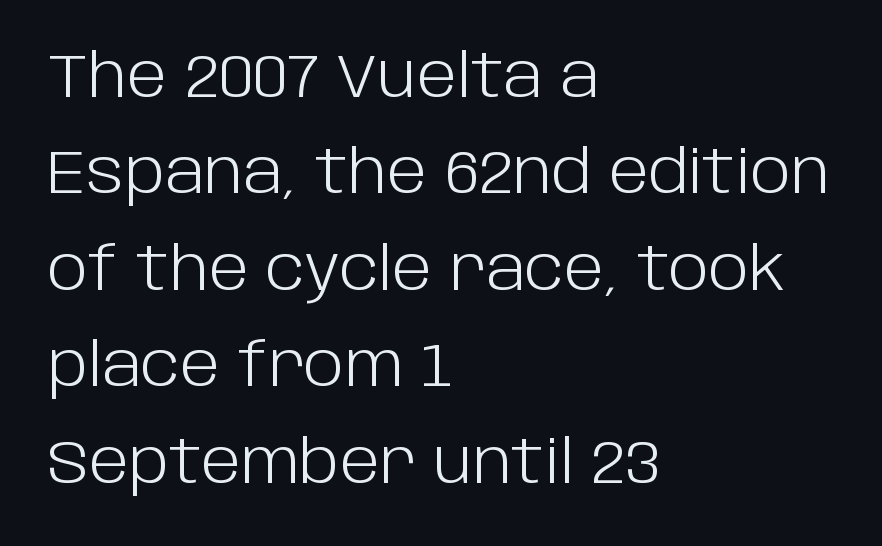
Q: Is the text bold? A: No.
Q: Is the text italic (slanted)? A: No, it is upright.
Q: Is the typeface a serif or a sans-serif typeface? A: Sans-serif.
Q: Is the text underlined? A: No.
Q: How is the paragraph aligned? A: Left-aligned.
Q: Is the spacing between letters normal or unusually wide? A: Normal.
Q: Is the spacing between lines tight, normal or loose? A: Normal.
Q: Width (condensed, normal, or wide)? A: Normal.
Q: Stroke contrast? A: Low.
Q: x-height? A: Large.
Q: Monospaced? A: No.
